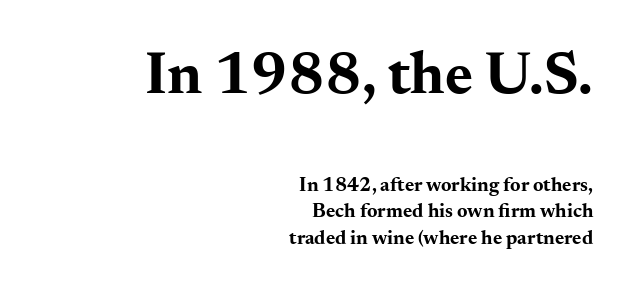
Q: Is the text bold? A: Yes.
Q: Is the text italic (slanted)? A: No, it is upright.
Q: Is the typeface a serif or a sans-serif typeface? A: Serif.
Q: Is the text underlined? A: No.
Q: How is the paragraph aligned? A: Right-aligned.
Q: Is the spacing between letters normal or unusually wide? A: Normal.
Q: Is the spacing between lines tight, normal or loose? A: Normal.
Q: Which block of text is set in a larger size, the first (top) or the second (bottom)? A: The first (top) one.
Q: Width (condensed, normal, or wide)? A: Wide.
Q: Stroke contrast? A: Medium.
Q: x-height? A: Small.
Q: Monospaced? A: No.
